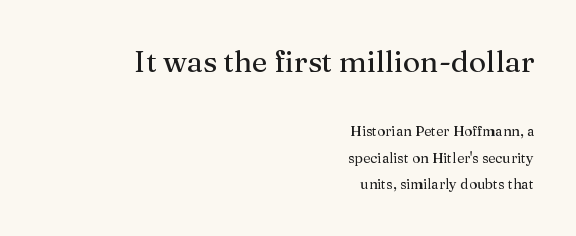
Q: Is the text bold? A: No.
Q: Is the text italic (slanted)? A: No, it is upright.
Q: Is the typeface a serif or a sans-serif typeface? A: Serif.
Q: Is the text underlined? A: No.
Q: How is the paragraph aligned? A: Right-aligned.
Q: Is the spacing between letters normal or unusually wide? A: Normal.
Q: Which block of text is set in a larger size, the first (top) or the second (bottom)? A: The first (top) one.
Q: Width (condensed, normal, or wide)? A: Normal.
Q: Stroke contrast? A: Medium.
Q: x-height? A: Medium.
Q: Monospaced? A: No.
